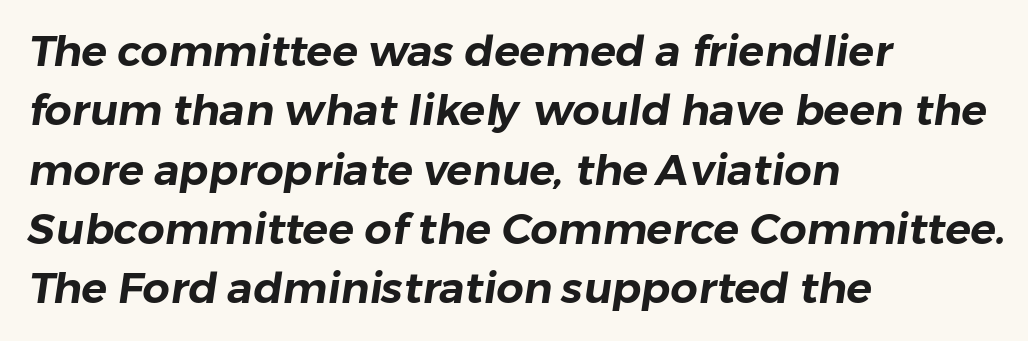
What stands out about the letter spacing? Nothing — it is the standard amount. Plain, unruled lines of type. Notice how descenders clear the ascenders below comfortably — that's standard leading. A typesetter would call this proportional, since set widths differ per character. The text block is weighted toward the left margin, trailing off unevenly rightward.
